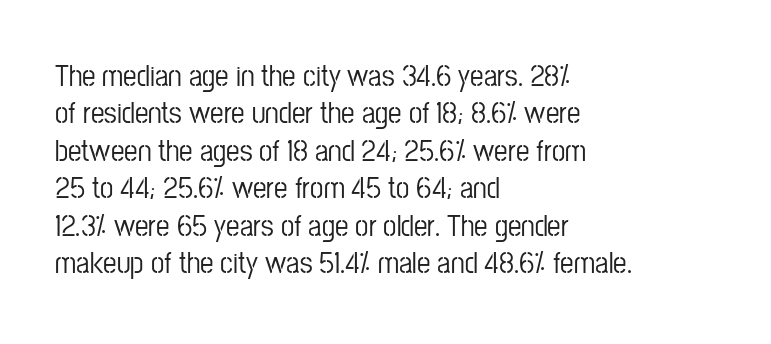
The image shows 30 px condensed sans-serif type, upright; set left-aligned, normal line spacing (1.25x), normal letter spacing, not underlined; low stroke contrast and a medium x-height.
